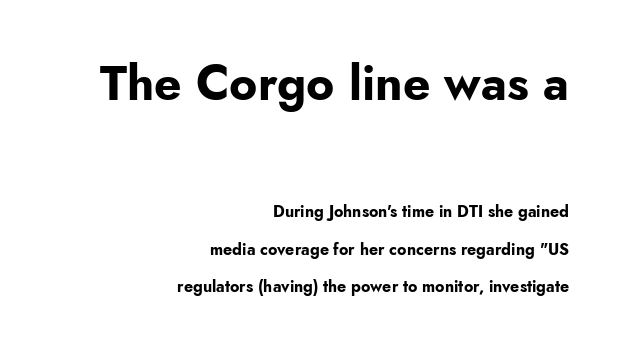
Compare the two chunks: the upper has the greater cap height. Does the weight exceed regular? Yes, all the way to bold. These lines are rendered in a variable-pitch font. Notice how the stems are strictly vertical — no italics here. This rendering uses right alignment, leaving the left contour irregular.
